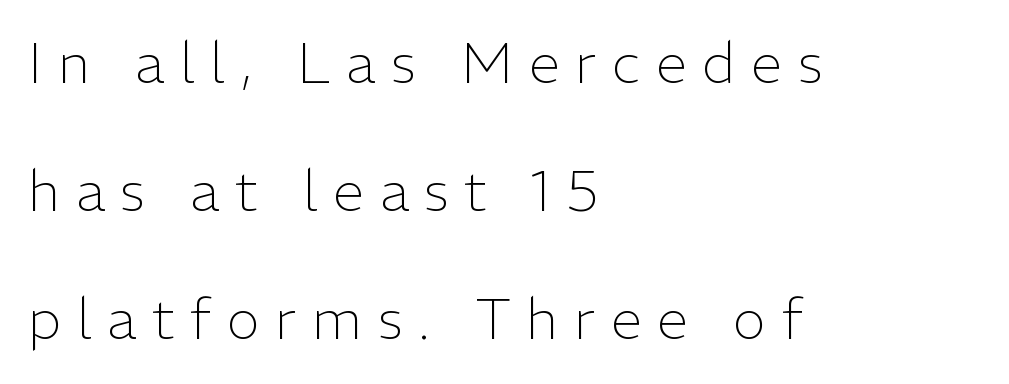
Posture: vertical. No word sits above an underline. The passage shown is not bold in any degree. Character widths vary here, with narrow letters taking less room than wide ones. Rows of type keep a wide berth in the vertical direction.
